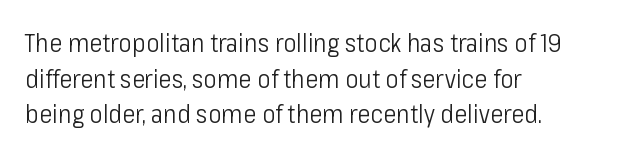
No word sits above an underline. These lines stack with their left ends in a neat column. The line-height multiplier appears to be the usual default. Ordinary non-slanted type is in use. Students, note that the glyphs here touch the page at normal intervals.
